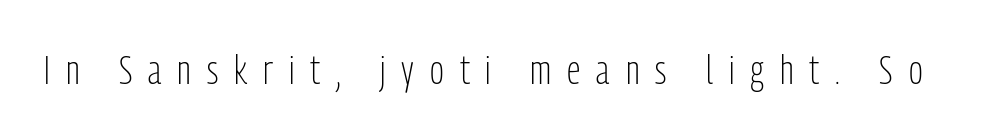
Q: Is the text bold? A: No.
Q: Is the text italic (slanted)? A: No, it is upright.
Q: Is the typeface a serif or a sans-serif typeface? A: Sans-serif.
Q: Is the text underlined? A: No.
Q: Is the spacing between letters normal or unusually wide? A: Unusually wide.
Q: Width (condensed, normal, or wide)? A: Condensed.
Q: Stroke contrast? A: Low.
Q: x-height? A: Medium.
Q: Monospaced? A: No.
